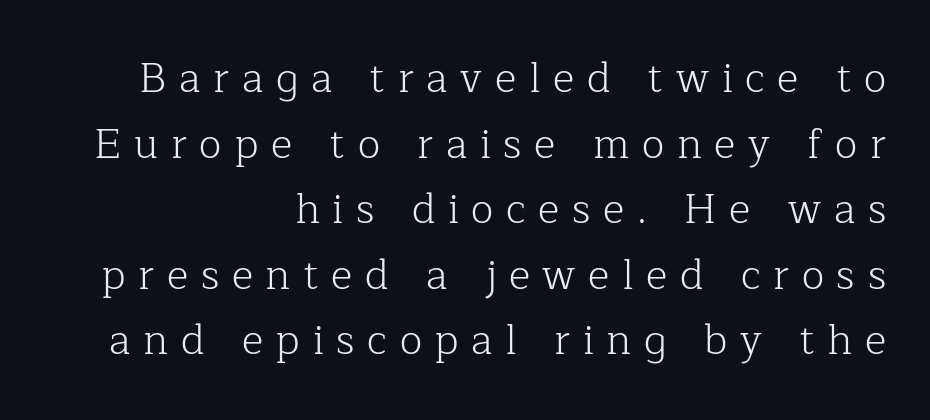
The image shows 41 px light serif type, upright; set right-aligned, normal line spacing (1.6x), unusually wide letter spacing (+0.31 em), not underlined; low stroke contrast and a medium x-height.
